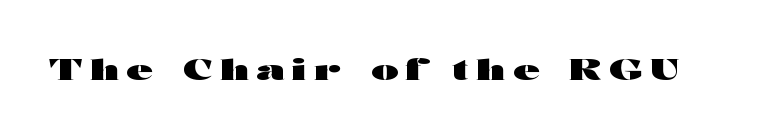
{"italic": "no", "bold": "yes", "weight": "heavy", "width": "wide", "stroke_contrast": "high", "x_height": "medium", "monospaced": "no", "underline": "no", "letter_spacing": "wide", "letter_spacing_em": 0.27, "glyph_px": 29}
